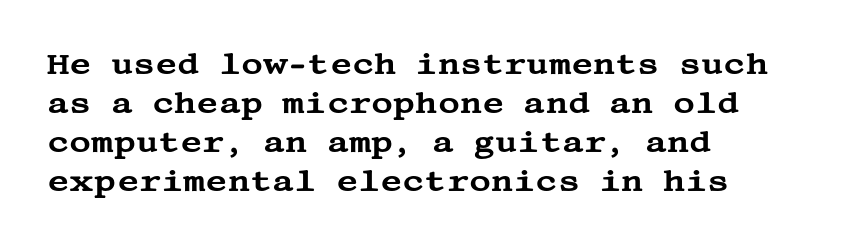
{"serif": "yes", "italic": "no", "width": "wide", "stroke_contrast": "medium", "x_height": "large", "underline": "no", "align": "left", "line_spacing": "normal", "line_spacing_ratio": 1.3, "letter_spacing": "normal", "letter_spacing_em": 0.0, "glyph_px": 30}
